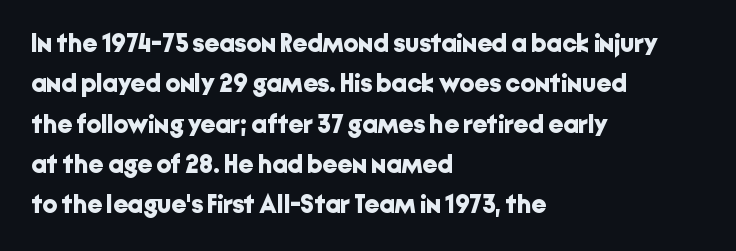
The image shows 26 px bold type, upright; set left-aligned, normal line spacing (1.55x), normal letter spacing, not underlined.
